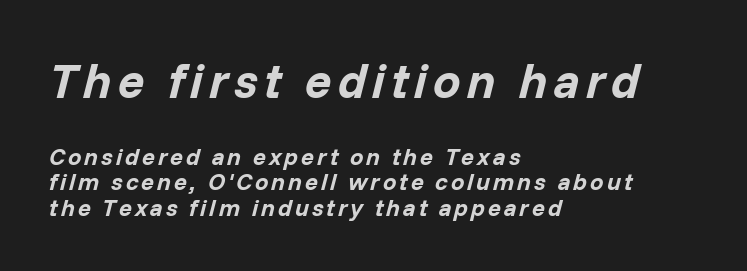
The image shows 49 px bold type, italic (leaning right); set left-aligned, tight line spacing (1.07x), not underlined; the first (top) block is 2.04x larger; low stroke contrast and a medium x-height.
